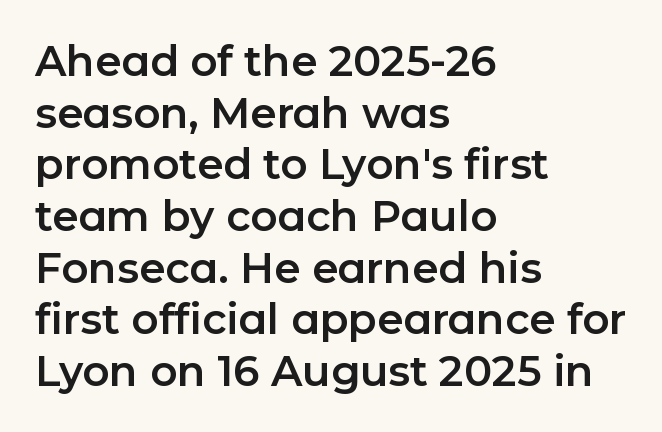
The image shows 42 px sans-serif type, upright; set left-aligned, line spacing 1.23x, normal letter spacing, not underlined; low stroke contrast and a medium x-height.
